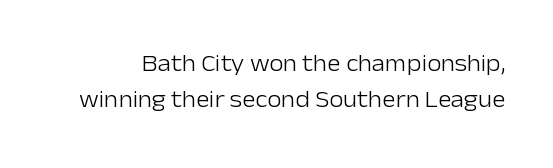
Q: Is the text bold? A: No.
Q: Is the text italic (slanted)? A: No, it is upright.
Q: Is the text underlined? A: No.
Q: Is the spacing between letters normal or unusually wide? A: Normal.
Q: Is the spacing between lines tight, normal or loose? A: Normal.
